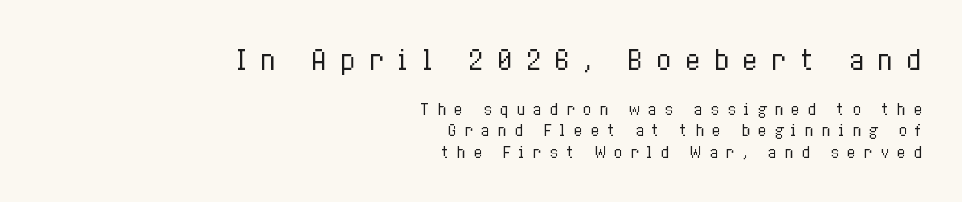
In terms of leading, this rendering sits right in the middle. Which margin do the lines hug? The right one — the left edge is uneven. The more generous point size was reserved for the upper chunk. Substantial extra tracking has been applied to these lines.
